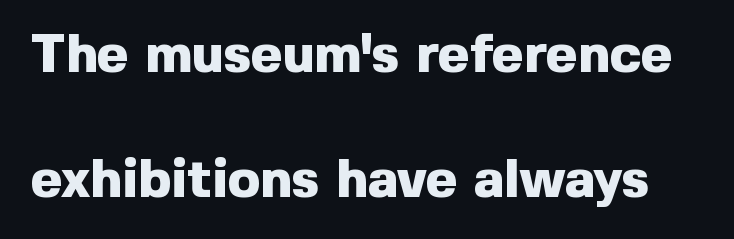
{"serif": "no", "italic": "no", "bold": "yes", "weight": "heavy", "width": "normal", "x_height": "medium", "monospaced": "no", "underline": "no", "line_spacing": "loose", "line_spacing_ratio": 2.31, "letter_spacing": "normal", "letter_spacing_em": 0.0, "glyph_px": 54}
